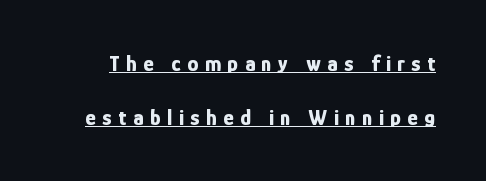
Q: Is the text bold? A: Yes.
Q: Is the text italic (slanted)? A: No, it is upright.
Q: Is the text underlined? A: Yes.
Q: Is the spacing between letters normal or unusually wide? A: Unusually wide.
Q: Is the spacing between lines tight, normal or loose? A: Loose.
